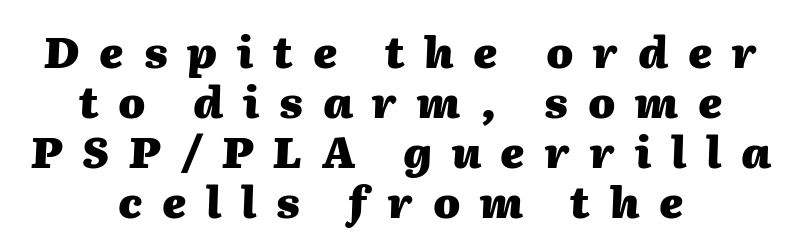
The image shows 43 px heavy type, italic (leaning right); set centered, line spacing 1.16x, unusually wide letter spacing (+0.46 em), not underlined; medium stroke contrast and a medium x-height.
